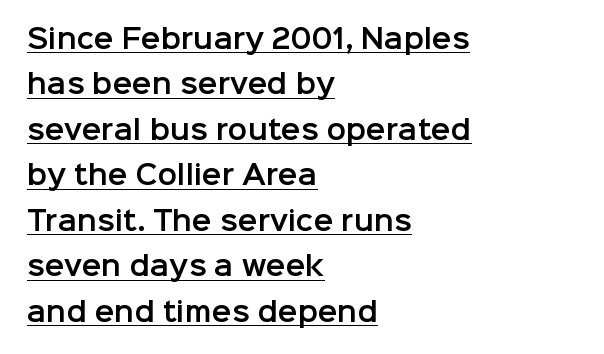
This is underlined copy, the kind a proofreader might mark for attention. Tracking value appears to be zero — textbook default spacing. All the whitespace from short lines collects on the right. The letters stand upright; this is a roman face.
